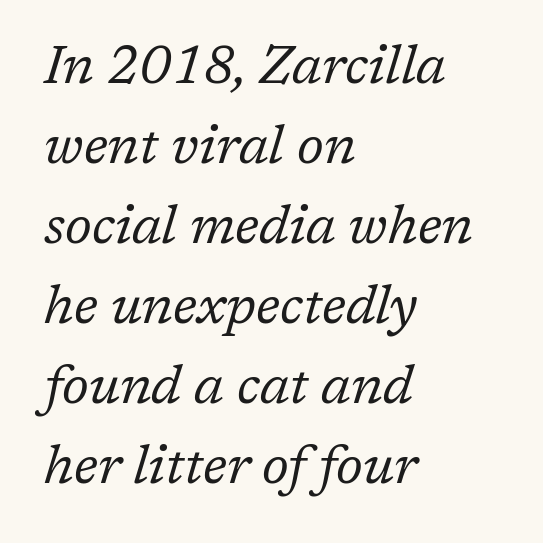
Q: Is the text bold? A: No.
Q: Is the text italic (slanted)? A: Yes, it leans right by about 17 degrees.
Q: Is the typeface a serif or a sans-serif typeface? A: Serif.
Q: Is the text underlined? A: No.
Q: How is the paragraph aligned? A: Left-aligned.
Q: Is the spacing between letters normal or unusually wide? A: Normal.
Q: Is the spacing between lines tight, normal or loose? A: Normal.
Q: Width (condensed, normal, or wide)? A: Normal.
Q: Stroke contrast? A: Low.
Q: x-height? A: Medium.
Q: Monospaced? A: No.
